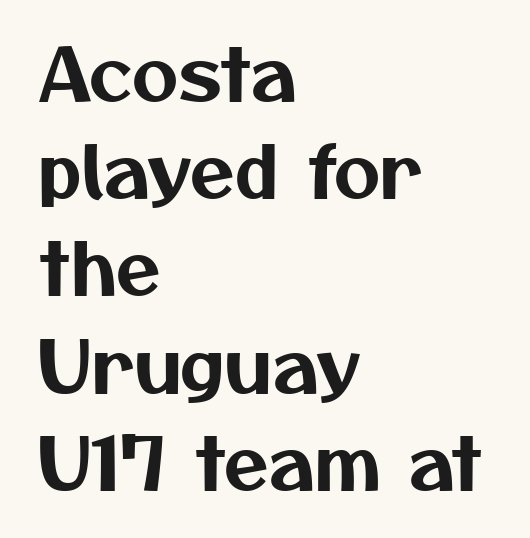
Q: Is the typeface a serif or a sans-serif typeface? A: Sans-serif.
Q: Is the text underlined? A: No.
Q: How is the paragraph aligned? A: Left-aligned.
Q: Is the spacing between letters normal or unusually wide? A: Normal.
Q: Is the spacing between lines tight, normal or loose? A: Normal.
Q: Width (condensed, normal, or wide)? A: Normal.
Q: Stroke contrast? A: Medium.
Q: x-height? A: Medium.
Q: Monospaced? A: No.
